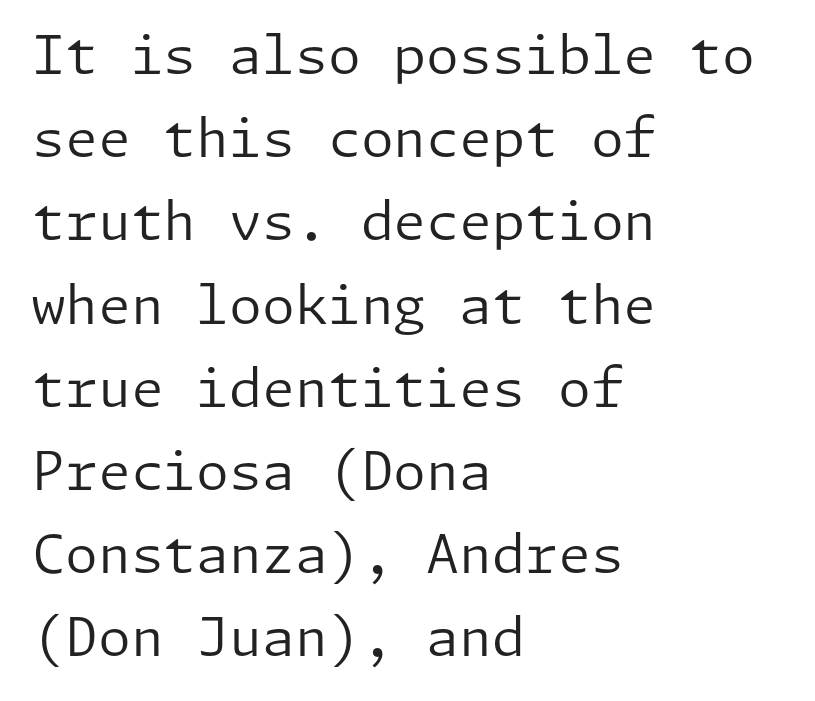
The image shows 53 px regular-weight sans-serif type, upright; set left-aligned, normal line spacing (1.57x), normal letter spacing, not underlined; low stroke contrast and a medium x-height.
